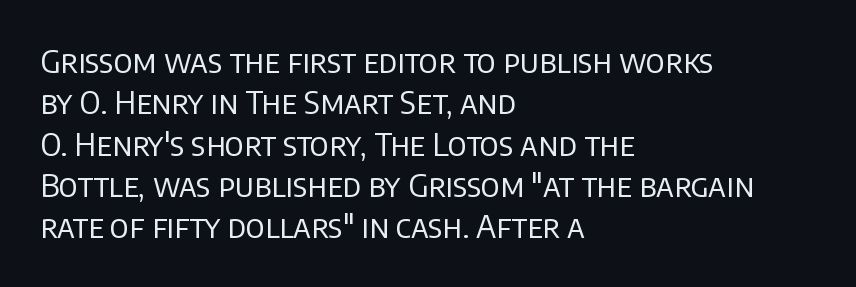
Q: Is the text bold? A: No.
Q: Is the text italic (slanted)? A: No, it is upright.
Q: Is the typeface a serif or a sans-serif typeface? A: Sans-serif.
Q: Is the text underlined? A: No.
Q: How is the paragraph aligned? A: Left-aligned.
Q: Is the spacing between letters normal or unusually wide? A: Normal.
Q: Is the spacing between lines tight, normal or loose? A: Normal.
Q: Width (condensed, normal, or wide)? A: Normal.
Q: Stroke contrast? A: Low.
Q: x-height? A: Large.
Q: Monospaced? A: No.
